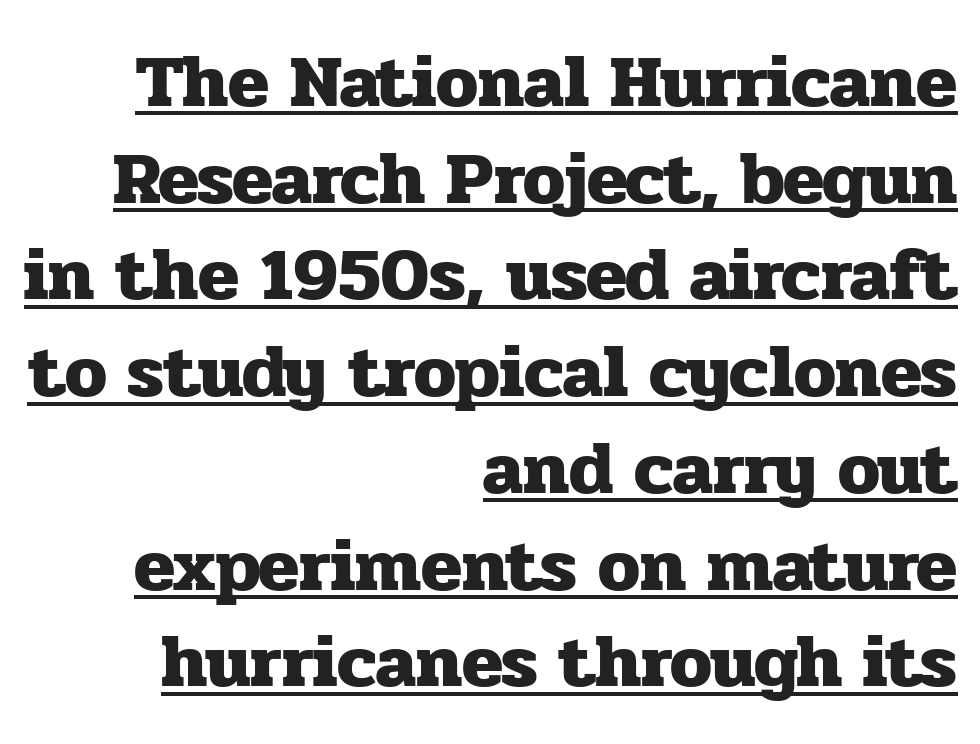
The image shows 75 px heavy serif type, upright; set right-aligned, normal line spacing (1.29x), normal letter spacing, underlined; low stroke contrast and a medium x-height.
